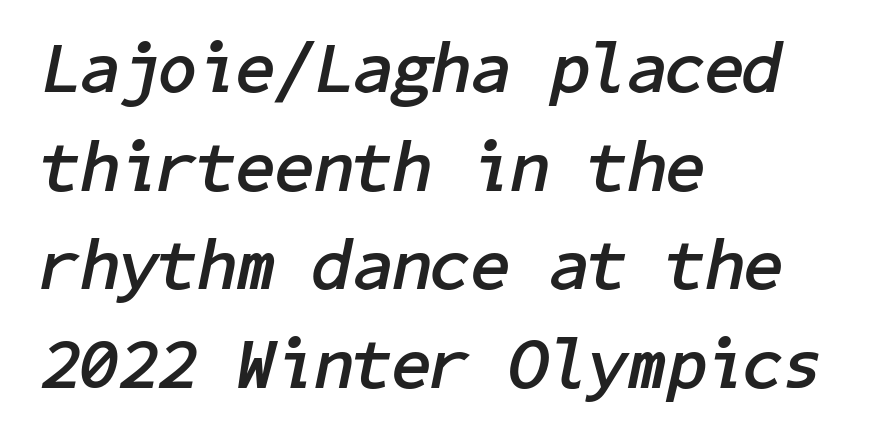
The image shows 71 px semibold type, italic (leaning right); set left-aligned, normal line spacing (1.39x), normal letter spacing, not underlined; low stroke contrast and a medium x-height.
